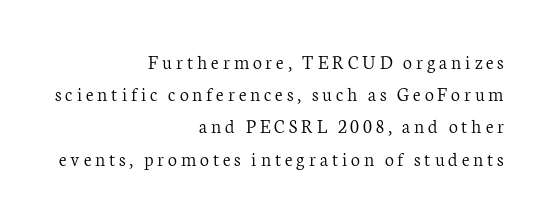
Q: Is the text bold? A: No.
Q: Is the text italic (slanted)? A: No, it is upright.
Q: Is the text underlined? A: No.
Q: How is the paragraph aligned? A: Right-aligned.
Q: Is the spacing between lines tight, normal or loose? A: Normal.
